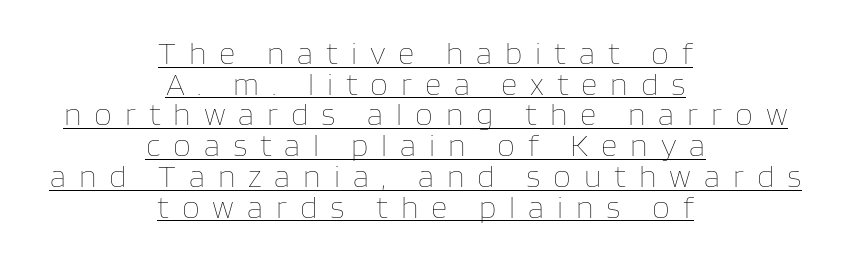
The image shows 32 px thin type, upright; set centered, tight line spacing (0.96x), unusually wide letter spacing (+0.4 em), underlined; low stroke contrast and a large x-height.
